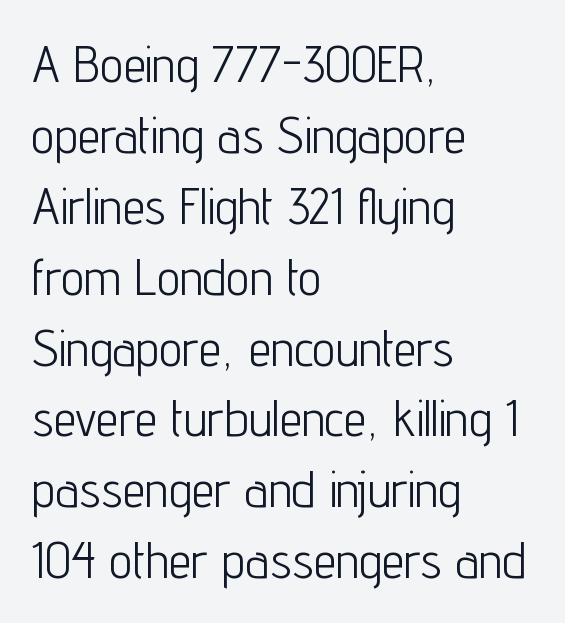
{"serif": "no", "italic": "no", "bold": "no", "weight": "light", "width": "condensed", "stroke_contrast": "low", "x_height": "medium", "monospaced": "no", "underline": "no", "align": "left", "line_spacing": "normal", "line_spacing_ratio": 1.39, "letter_spacing": "normal", "letter_spacing_em": 0.0, "glyph_px": 51}
